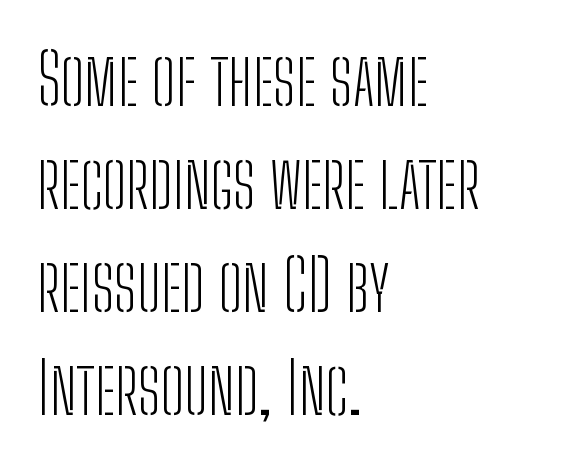
The image shows 70 px light, condensed sans-serif type, upright; set left-aligned, normal line spacing (1.47x), normal letter spacing, not underlined; low stroke contrast and a medium x-height.
